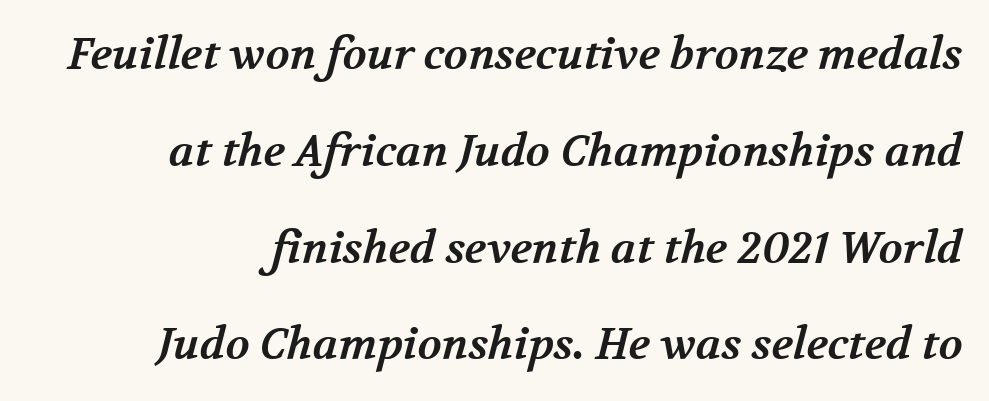
Q: Is the text bold? A: Yes.
Q: Is the typeface a serif or a sans-serif typeface? A: Serif.
Q: Is the text underlined? A: No.
Q: How is the paragraph aligned? A: Right-aligned.
Q: Is the spacing between letters normal or unusually wide? A: Normal.
Q: Is the spacing between lines tight, normal or loose? A: Loose.
Q: Width (condensed, normal, or wide)? A: Normal.
Q: Stroke contrast? A: Medium.
Q: x-height? A: Medium.
Q: Monospaced? A: No.
